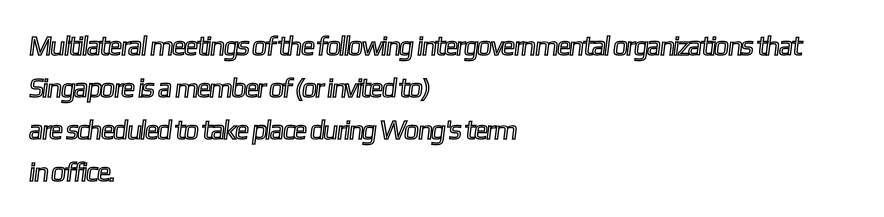
The image shows 27 px text type; set left-aligned, normal line spacing (1.56x), normal letter spacing, not underlined.
